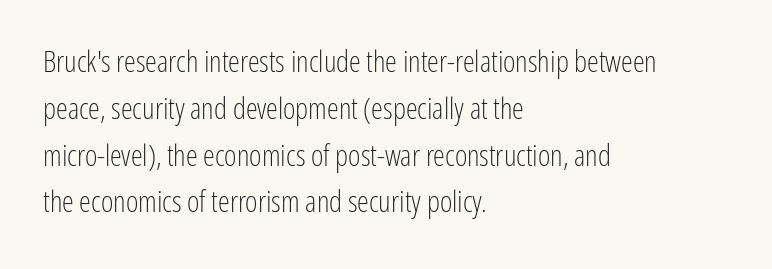
Q: Is the text bold? A: No.
Q: Is the text italic (slanted)? A: No, it is upright.
Q: Is the typeface a serif or a sans-serif typeface? A: Sans-serif.
Q: Is the text underlined? A: No.
Q: How is the paragraph aligned? A: Left-aligned.
Q: Is the spacing between letters normal or unusually wide? A: Normal.
Q: Is the spacing between lines tight, normal or loose? A: Normal.
Q: Width (condensed, normal, or wide)? A: Condensed.
Q: Stroke contrast? A: Low.
Q: x-height? A: Medium.
Q: Monospaced? A: No.
